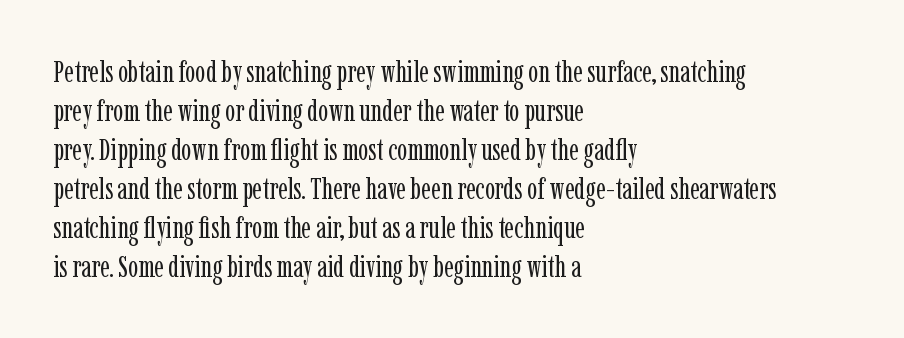
Q: Is the text bold? A: No.
Q: Is the text italic (slanted)? A: No, it is upright.
Q: Is the typeface a serif or a sans-serif typeface? A: Serif.
Q: Is the text underlined? A: No.
Q: How is the paragraph aligned? A: Left-aligned.
Q: Is the spacing between letters normal or unusually wide? A: Normal.
Q: Is the spacing between lines tight, normal or loose? A: Normal.
Q: Width (condensed, normal, or wide)? A: Condensed.
Q: Stroke contrast? A: Low.
Q: x-height? A: Medium.
Q: Monospaced? A: No.
